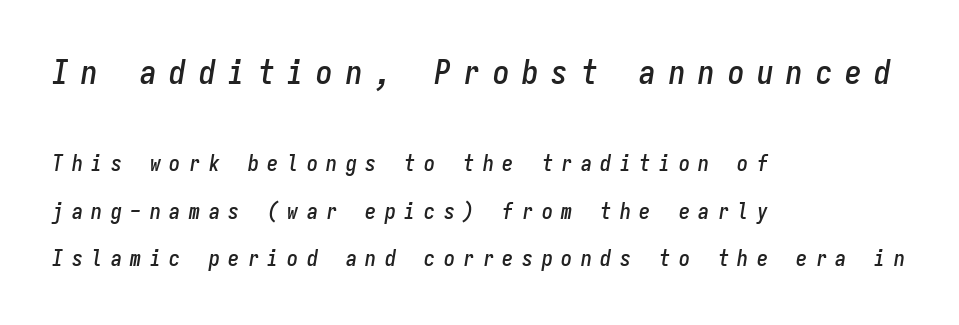
These lines are rendered in a fixed-pitch font. Would a proofreader flag this as italicized? Yes. Horizontally, the lines are justified to the leading edge only. The type is letterspaced generously, with wide tracking.
